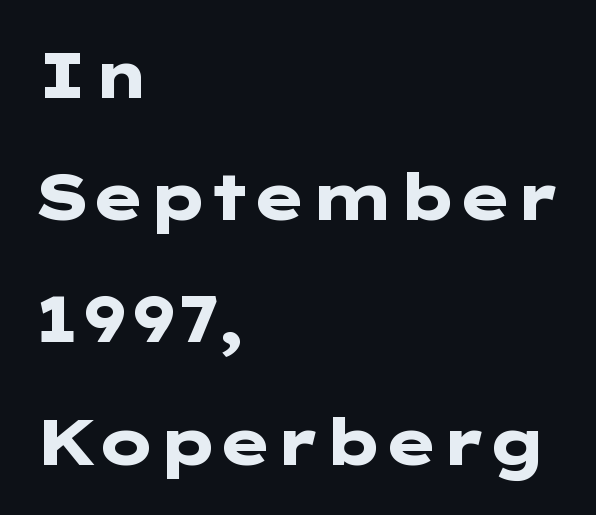
{"serif": "no", "italic": "no", "bold": "yes", "weight": "heavy", "width": "wide", "stroke_contrast": "low", "x_height": "medium", "underline": "no", "align": "left", "line_spacing": "loose", "line_spacing_ratio": 1.91, "letter_spacing": "normal", "letter_spacing_em": 0.0, "glyph_px": 64}
